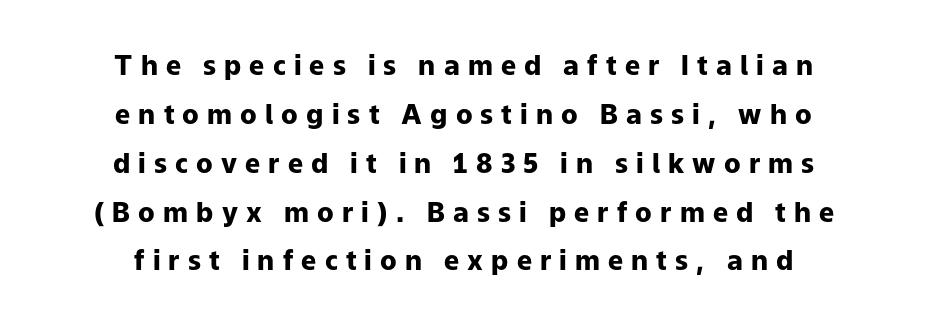
Q: Is the text bold? A: Yes.
Q: Is the text italic (slanted)? A: No, it is upright.
Q: Is the text underlined? A: No.
Q: How is the paragraph aligned? A: Centered.
Q: Is the spacing between letters normal or unusually wide? A: Unusually wide.
